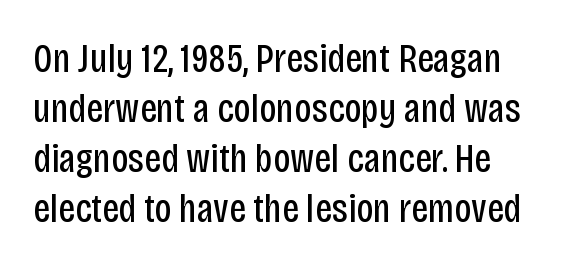
The image shows 41 px regular-weight, condensed sans-serif type, upright; set line spacing 1.22x, normal letter spacing, not underlined; low stroke contrast and a large x-height.
